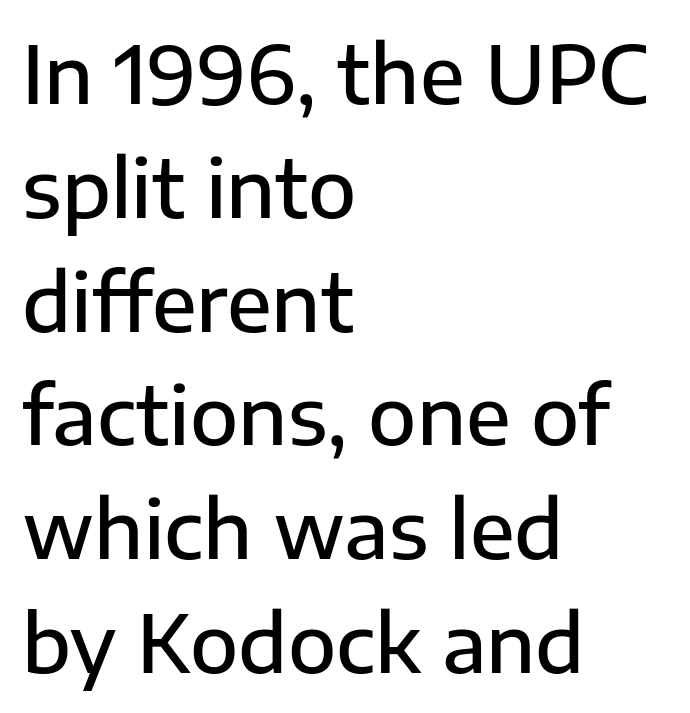
{"serif": "no", "italic": "no", "bold": "semi", "weight": "semibold", "width": "normal", "stroke_contrast": "low", "x_height": "medium", "monospaced": "no", "underline": "no", "align": "left", "line_spacing": "normal", "line_spacing_ratio": 1.44, "letter_spacing": "normal", "letter_spacing_em": 0.0, "glyph_px": 79}
